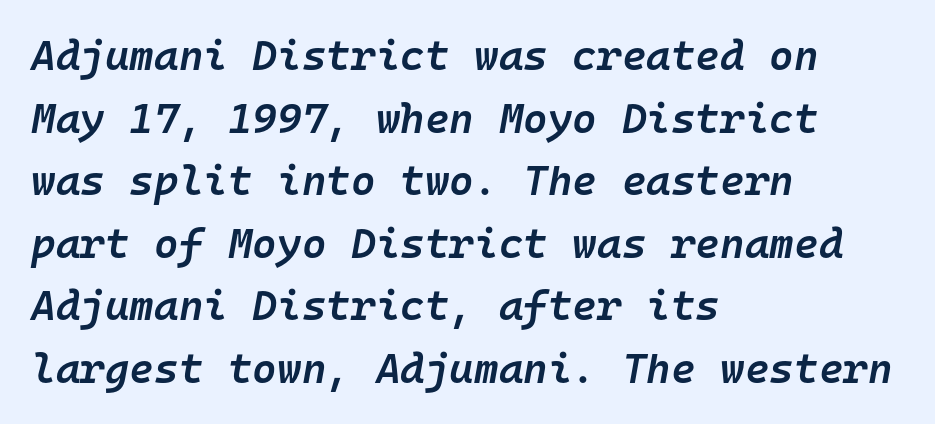
The image shows 42 px semibold type, italic (leaning right), monospaced; set left-aligned, normal line spacing (1.49x), normal letter spacing, not underlined; low stroke contrast and a medium x-height.
